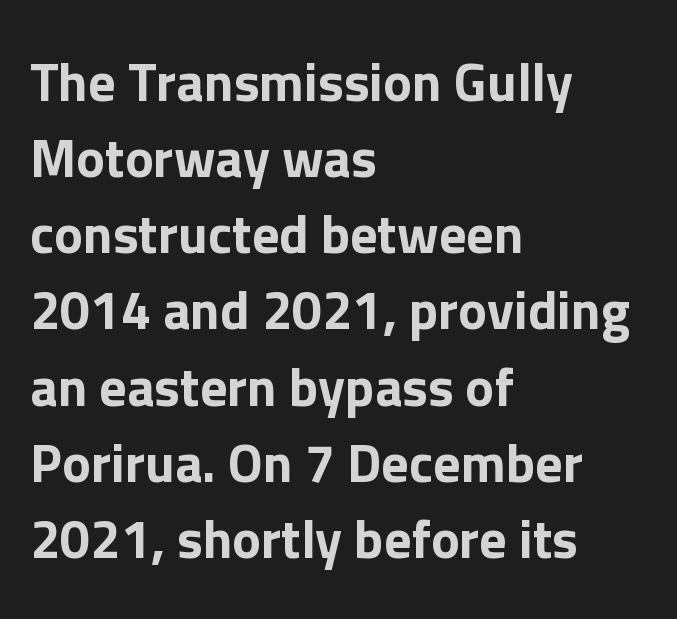
The typography opts for an upright posture over an oblique one. The leading is moderate, giving the passage an even texture. The passage shown is typed in a proportional face where columns would drift. A bare baseline throughout the passage. Default kerning and tracking; the words read as compact shapes. Leftover space on each line is placed entirely after the last word.
